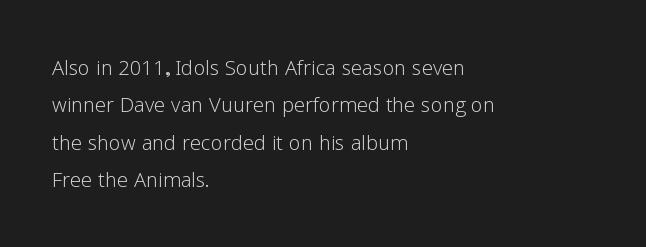
{"italic": "no", "bold": "no", "underline": "no", "align": "left", "line_spacing": "normal", "line_spacing_ratio": 1.38, "letter_spacing": "normal", "letter_spacing_em": 0.0, "glyph_px": 27}
